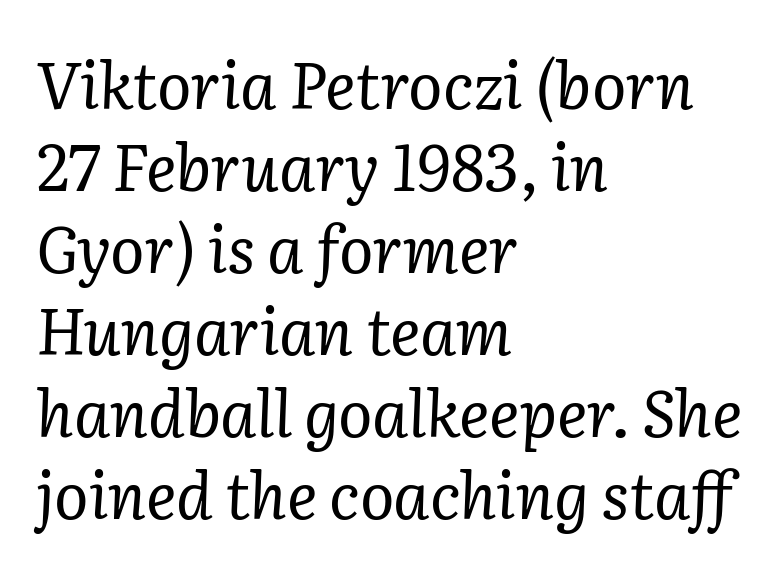
The typography opts for an oblique posture over an upright one. Heft: none added — not bold. This block has exactly the height ordinary leading produces. The gaps between neighbouring characters are ordinary and unremarkable. Letterform terminals end in serifs throughout the passage.
